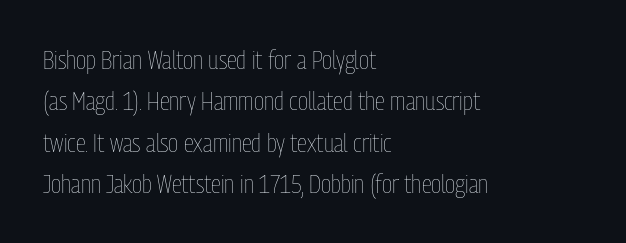
Each stroke keeps to a modest, everyday thickness or less. Whoever set this chose a conventional vertical rhythm. Caption: multi-line text, flush left, ragged right. Underlining? Definitely not there.
